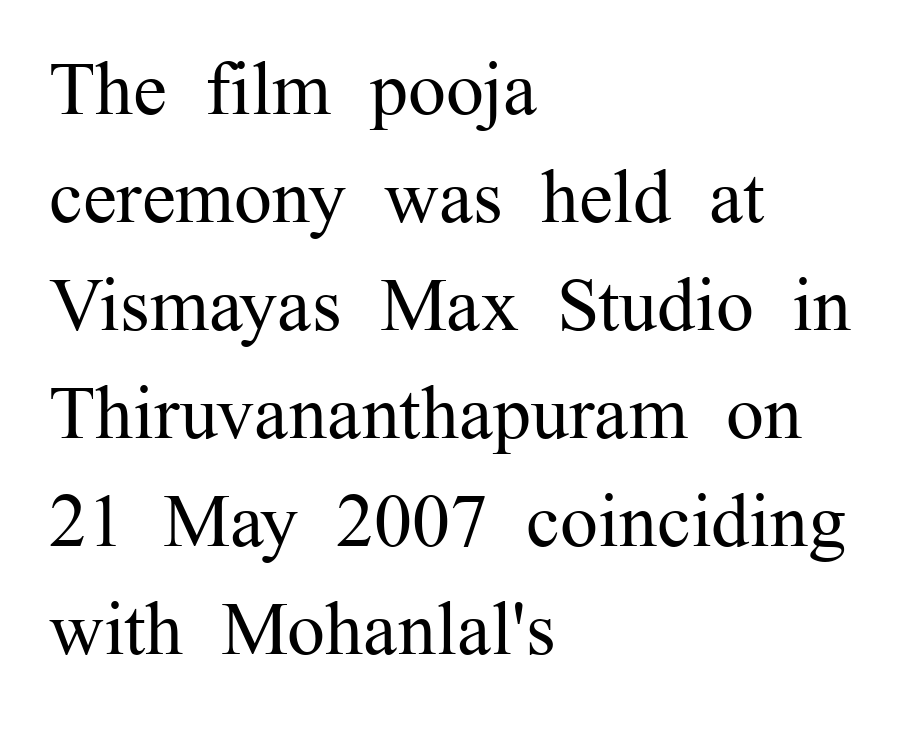
The image shows 76 px regular-weight serif type, upright; set left-aligned, normal line spacing (1.42x), normal letter spacing, not underlined; medium stroke contrast and a medium x-height.
